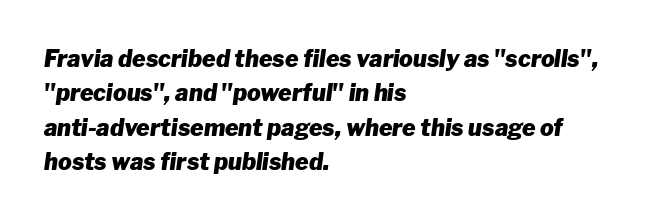
{"italic": "yes", "lean": "right", "slant_degrees": 8, "bold": "yes", "underline": "no", "align": "left", "line_spacing": "normal", "line_spacing_ratio": 1.5, "letter_spacing": "normal", "letter_spacing_em": 0.0, "glyph_px": 23}
